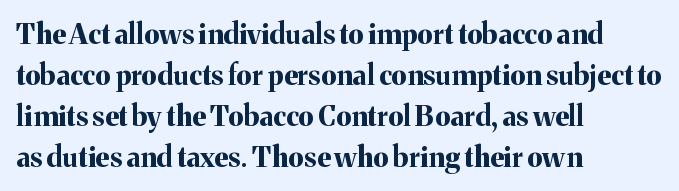
{"serif": "yes", "italic": "no", "bold": "yes", "weight": "bold", "width": "normal", "stroke_contrast": "medium", "x_height": "medium", "monospaced": "no", "underline": "no", "align": "left", "line_spacing": "normal", "line_spacing_ratio": 1.46, "letter_spacing": "normal", "letter_spacing_em": 0.0, "glyph_px": 28}
